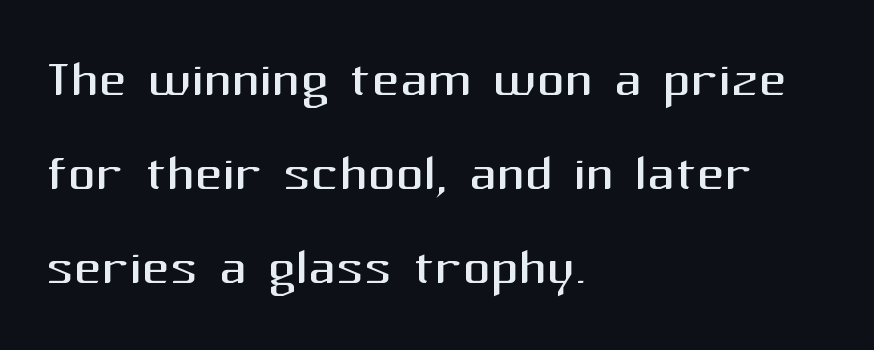
{"serif": "no", "italic": "no", "bold": "no", "weight": "regular", "width": "normal", "stroke_contrast": "medium", "x_height": "medium", "monospaced": "no", "underline": "no", "align": "left", "line_spacing": "normal", "line_spacing_ratio": 1.36, "letter_spacing": "normal", "letter_spacing_em": 0.0, "glyph_px": 69}
